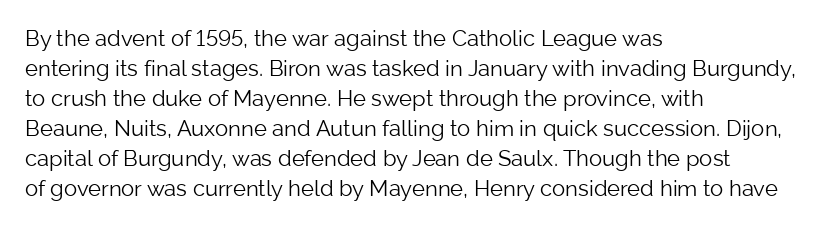
{"italic": "no", "bold": "no", "underline": "no", "align": "left", "line_spacing": "normal", "line_spacing_ratio": 1.36, "letter_spacing": "normal", "letter_spacing_em": 0.0, "glyph_px": 22}
